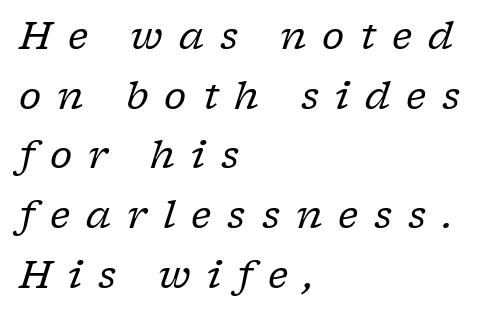
Q: Is the text bold? A: No.
Q: Is the text italic (slanted)? A: Yes, it leans right by about 17 degrees.
Q: Is the typeface a serif or a sans-serif typeface? A: Serif.
Q: Is the text underlined? A: No.
Q: How is the paragraph aligned? A: Left-aligned.
Q: Is the spacing between letters normal or unusually wide? A: Unusually wide.
Q: Is the spacing between lines tight, normal or loose? A: Normal.
Q: Width (condensed, normal, or wide)? A: Normal.
Q: Stroke contrast? A: Low.
Q: x-height? A: Medium.
Q: Monospaced? A: No.
